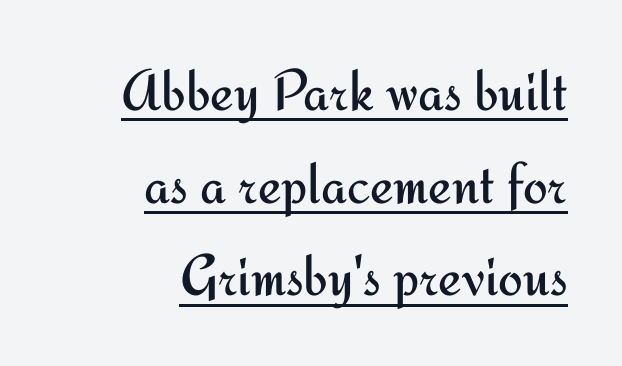
Q: Is the text bold? A: No.
Q: Is the text italic (slanted)? A: No, it is upright.
Q: Is the typeface a serif or a sans-serif typeface? A: Sans-serif.
Q: Is the text underlined? A: Yes.
Q: How is the paragraph aligned? A: Right-aligned.
Q: Is the spacing between letters normal or unusually wide? A: Normal.
Q: Is the spacing between lines tight, normal or loose? A: Normal.
Q: Width (condensed, normal, or wide)? A: Normal.
Q: Stroke contrast? A: Medium.
Q: x-height? A: Small.
Q: Monospaced? A: No.
